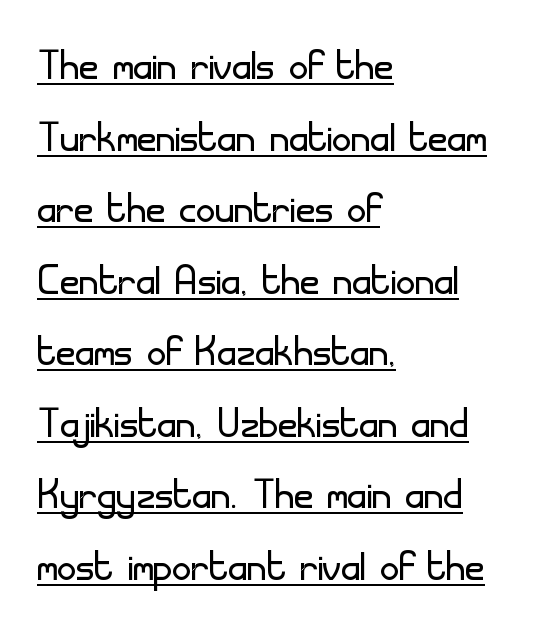
The image shows 53 px light sans-serif type, upright; set left-aligned, normal line spacing (1.35x), normal letter spacing, underlined; low stroke contrast and a small x-height.
